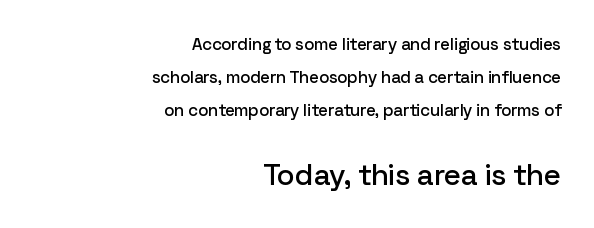
Q: Is the text italic (slanted)? A: No, it is upright.
Q: Is the typeface a serif or a sans-serif typeface? A: Sans-serif.
Q: Is the text underlined? A: No.
Q: How is the paragraph aligned? A: Right-aligned.
Q: Is the spacing between letters normal or unusually wide? A: Normal.
Q: Is the spacing between lines tight, normal or loose? A: Loose.
Q: Which block of text is set in a larger size, the first (top) or the second (bottom)? A: The second (bottom) one.
Q: Width (condensed, normal, or wide)? A: Normal.
Q: Stroke contrast? A: Low.
Q: x-height? A: Medium.
Q: Monospaced? A: No.
